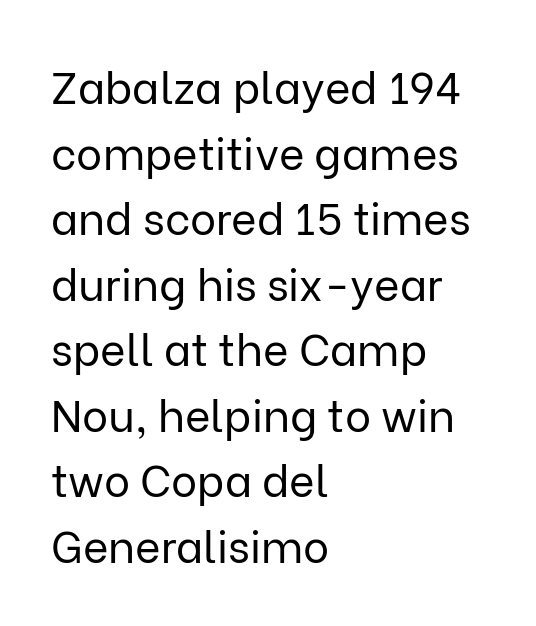
The image shows 44 px regular-weight sans-serif type, upright; set left-aligned, normal line spacing (1.49x), normal letter spacing, not underlined; low stroke contrast and a medium x-height.
